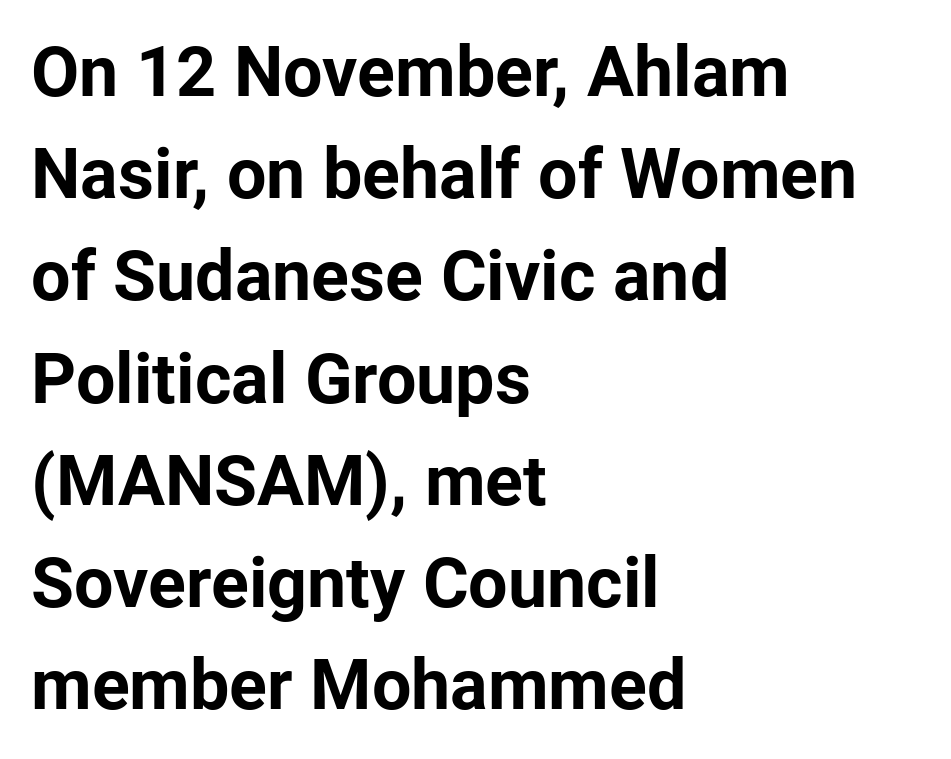
A typesetter would mark this as roman, not italic. Layout note: lines flush left. The string is rendered with underlining switched off. Examine the stroke ends and you'll find no serifs.
